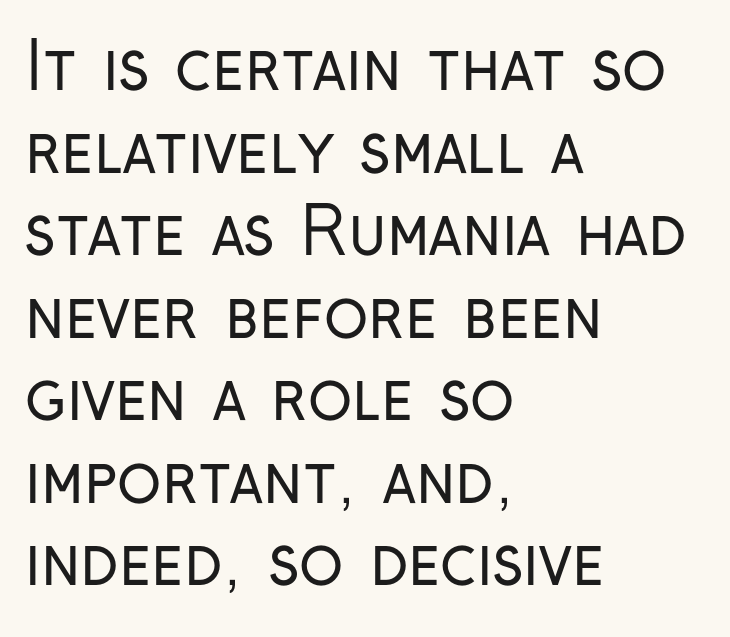
The image shows 65 px regular-weight, condensed sans-serif type, upright; set left-aligned, normal line spacing (1.27x), normal letter spacing, not underlined; low stroke contrast and a medium x-height.
